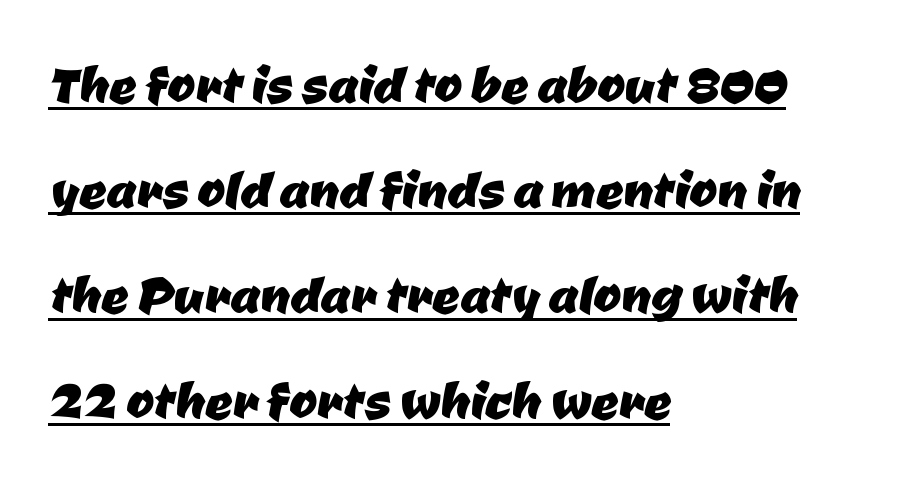
The image shows 67 px sans-serif type; set left-aligned, normal line spacing (1.57x), normal letter spacing, underlined; low stroke contrast and a medium x-height.
